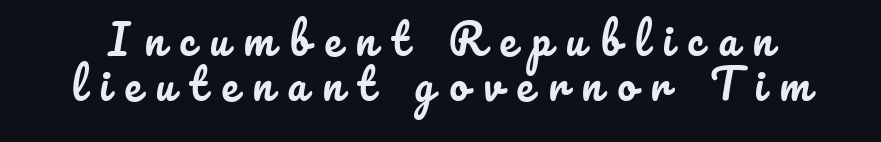
{"width": "normal", "stroke_contrast": "low", "x_height": "small", "monospaced": "no", "underline": "no", "line_spacing": "tight", "line_spacing_ratio": 1.07, "letter_spacing": "wide", "letter_spacing_em": 0.35, "glyph_px": 42}
